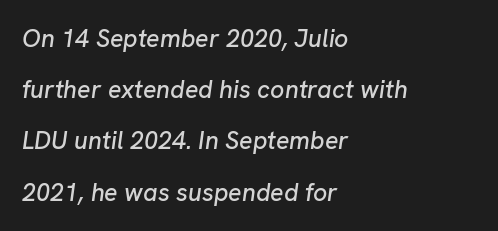
Reading down the column, the eye jumps a long way to each next line. Does the lettering tilt? It does — this is italic. Where is the straight margin? On the left. Nothing unusual about the tracking: characters are spaced as the font intends.
